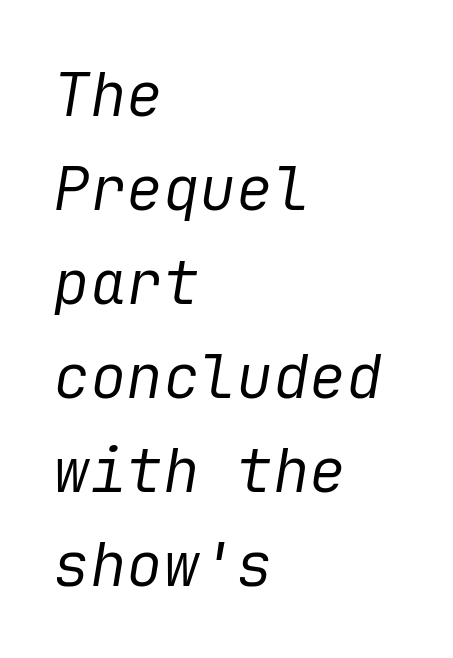
An italicized treatment has been applied to the whole sample. The letters look calm and open, with moderate or lighter stems. Visually the block forms a straight wall on the left and a jagged coastline on the right. Line spacing here is normal. Letters rest on an invisible, unmarked baseline.
